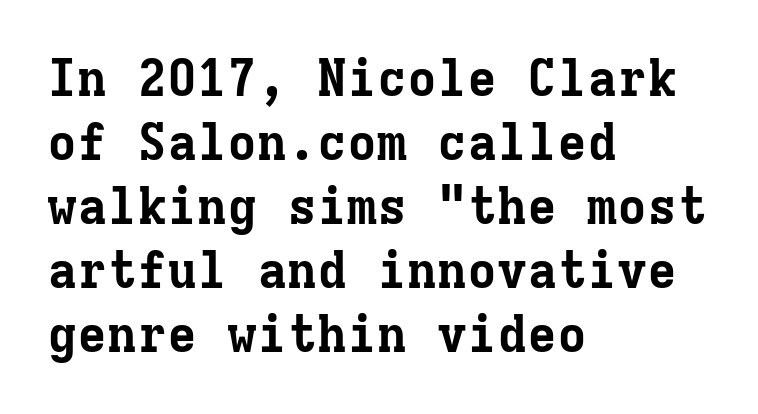
Q: Is the text bold? A: Yes.
Q: Is the text italic (slanted)? A: No, it is upright.
Q: Is the typeface a serif or a sans-serif typeface? A: Serif.
Q: Is the text underlined? A: No.
Q: How is the paragraph aligned? A: Left-aligned.
Q: Is the spacing between letters normal or unusually wide? A: Normal.
Q: Is the spacing between lines tight, normal or loose? A: Normal.
Q: Width (condensed, normal, or wide)? A: Normal.
Q: Stroke contrast? A: Low.
Q: x-height? A: Medium.
Q: Monospaced? A: Yes.
